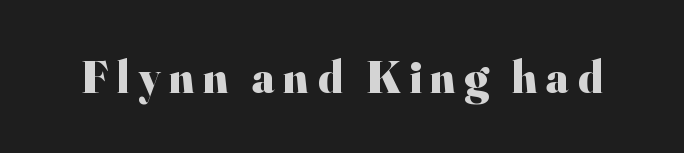
The image shows 46 px heavy serif type, upright; set not underlined; high stroke contrast and a small x-height.
